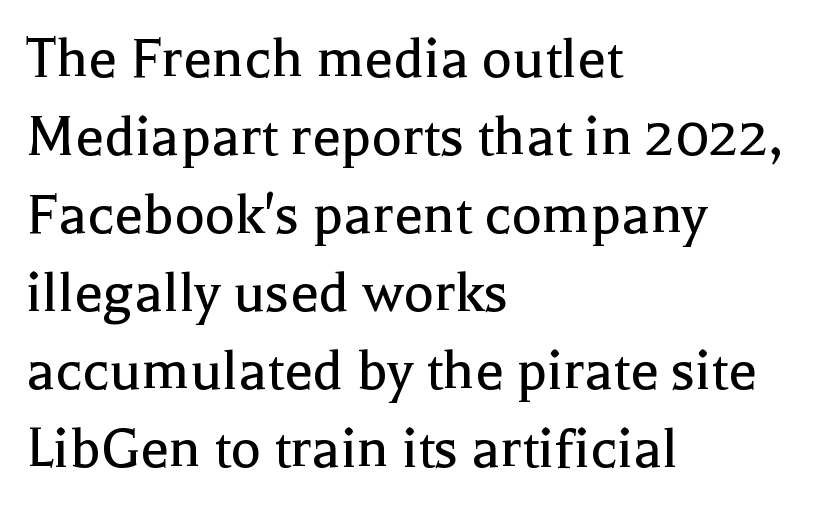
Q: Is the text bold? A: No.
Q: Is the text italic (slanted)? A: No, it is upright.
Q: Is the typeface a serif or a sans-serif typeface? A: Serif.
Q: Is the text underlined? A: No.
Q: How is the paragraph aligned? A: Left-aligned.
Q: Is the spacing between letters normal or unusually wide? A: Normal.
Q: Width (condensed, normal, or wide)? A: Normal.
Q: x-height? A: Medium.
Q: Monospaced? A: No.
